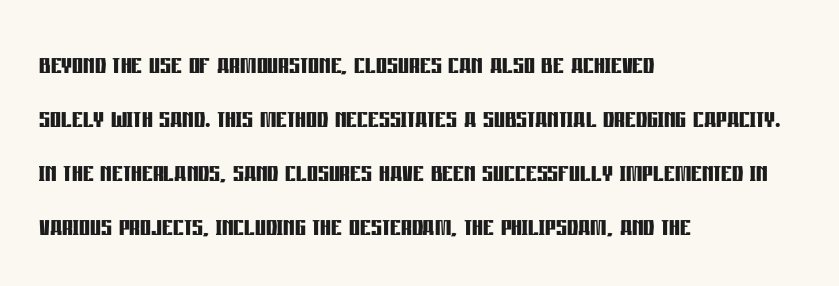
{"serif": "no", "italic": "no", "bold": "yes", "weight": "semibold", "width": "condensed", "stroke_contrast": "low", "x_height": "large", "monospaced": "no", "underline": "no", "align": "left", "line_spacing": "normal", "line_spacing_ratio": 1.59, "letter_spacing": "normal", "letter_spacing_em": 0.0, "glyph_px": 34}
